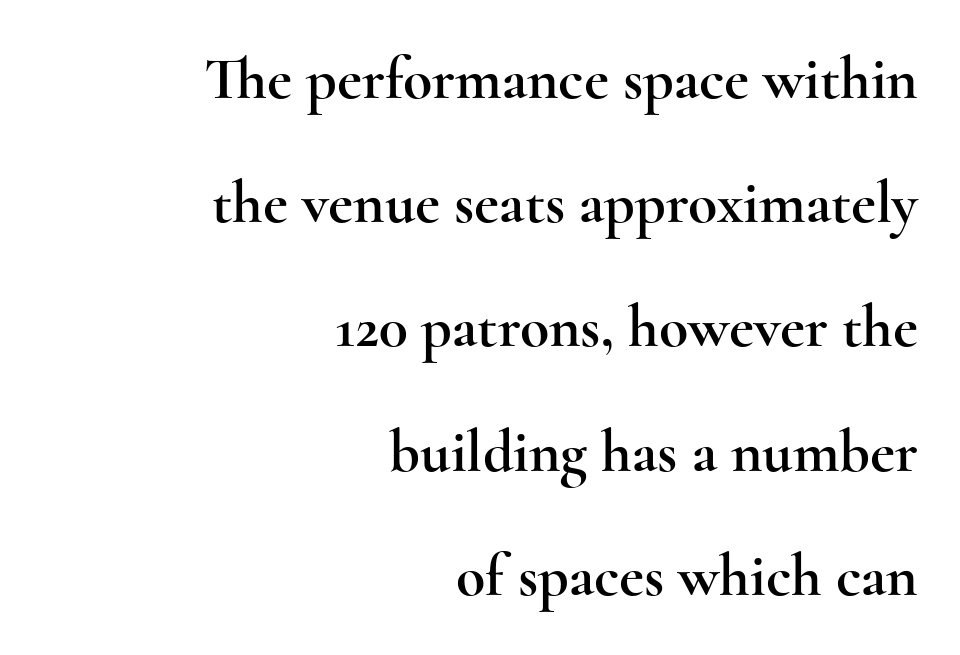
{"serif": "yes", "italic": "no", "width": "wide", "x_height": "small", "monospaced": "no", "underline": "no", "align": "right", "line_spacing": "loose", "line_spacing_ratio": 2.07, "letter_spacing": "normal", "letter_spacing_em": 0.0, "glyph_px": 60}
